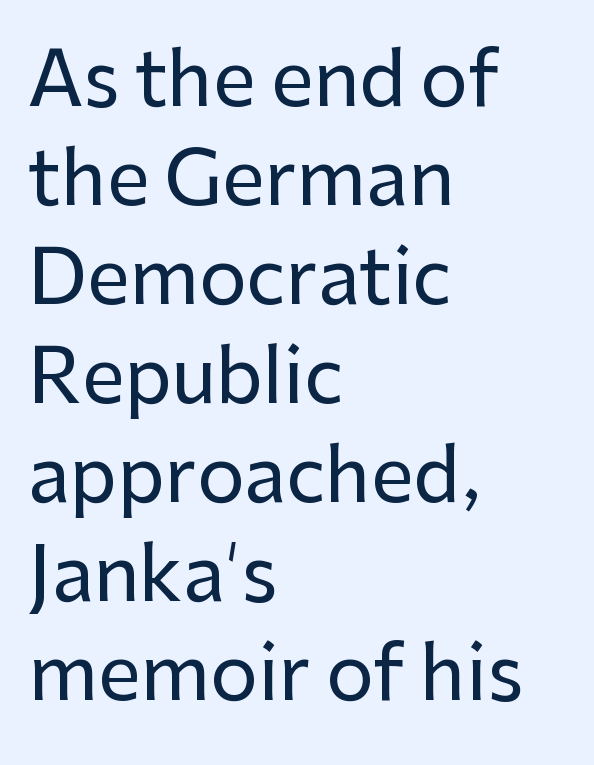
{"serif": "no", "italic": "no", "width": "normal", "stroke_contrast": "low", "x_height": "medium", "monospaced": "no", "underline": "no", "align": "left", "line_spacing": "normal", "line_spacing_ratio": 1.32, "letter_spacing": "normal", "letter_spacing_em": 0.0, "glyph_px": 75}
